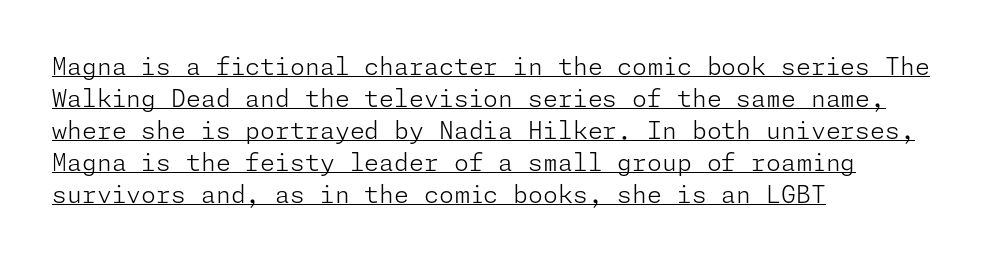
{"italic": "no", "bold": "no", "underline": "yes", "align": "left", "line_spacing": "normal", "line_spacing_ratio": 1.33, "letter_spacing": "normal", "letter_spacing_em": 0.0, "glyph_px": 24}
